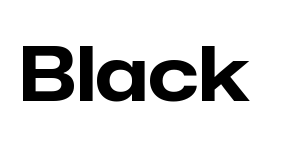
Ascenders rise straight up at ninety degrees. Has an underline been added? It has not. Is this a fixed-width face? No — the glyphs have proportional, varying widths. No extra tracking has been applied to these lines. Font category for this specimen: sans-serif.
